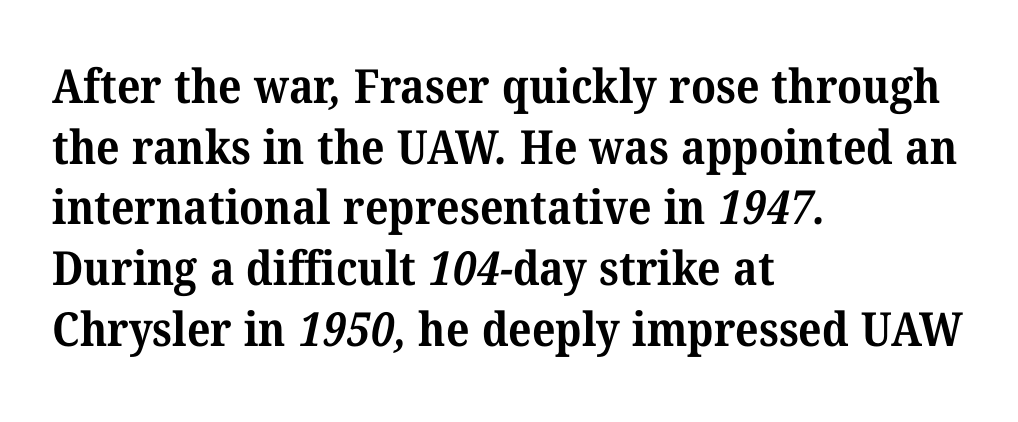
{"serif": "yes", "bold": "yes", "weight": "bold", "width": "normal", "stroke_contrast": "medium", "x_height": "medium", "monospaced": "no", "underline": "no", "align": "left", "line_spacing": "normal", "line_spacing_ratio": 1.29, "letter_spacing": "normal", "letter_spacing_em": 0.0, "glyph_px": 47}
